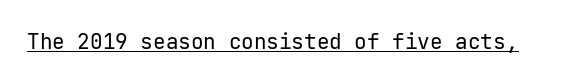
{"italic": "no", "bold": "no", "underline": "yes", "letter_spacing": "normal", "letter_spacing_em": 0.0, "glyph_px": 21}
